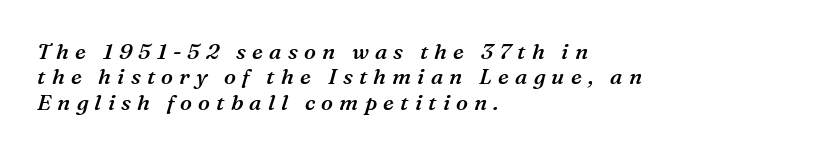
Stroke thickness is moderately raised; the sample reads as semibold. Clear beneath every line of the passage. The rendering inserts visible extra space after every character. Where is the straight margin? On the left. Very little white space separates one row of letters from the next.
